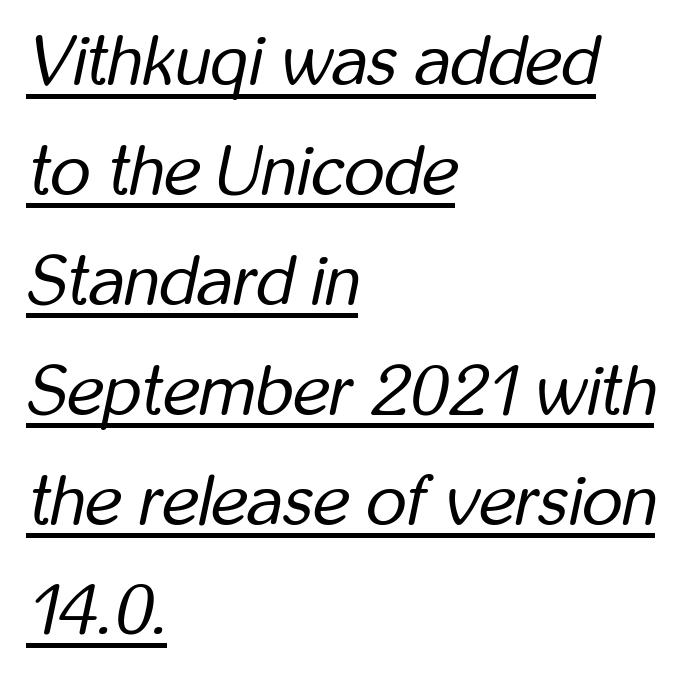
The cut favours lightness, reaching ordinary text weight at its darkest. The gaps between neighbouring characters are ordinary and unremarkable. The compositor pushed each line to the left boundary. The face used here appears with an underline applied.
